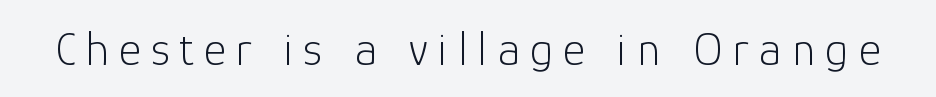
The face used here is a sans, in the tradition of grotesques and geometrics. A typesetter would mark this as roman, not italic. A typesetter would call this heavily tracked-out type. Underline: absent.
